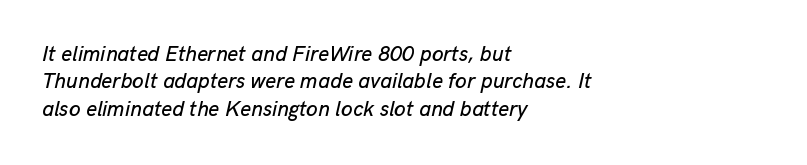
The image shows 21 px text type, italic (leaning right); set left-aligned, normal line spacing (1.3x), normal letter spacing, not underlined.
